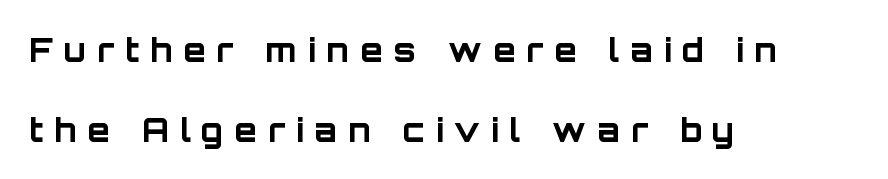
{"serif": "no", "italic": "no", "bold": "yes", "weight": "bold", "width": "normal", "stroke_contrast": "low", "x_height": "large", "monospaced": "no", "underline": "no", "align": "left", "line_spacing": "loose", "line_spacing_ratio": 2.49, "letter_spacing": "wide", "letter_spacing_em": 0.35, "glyph_px": 32}
